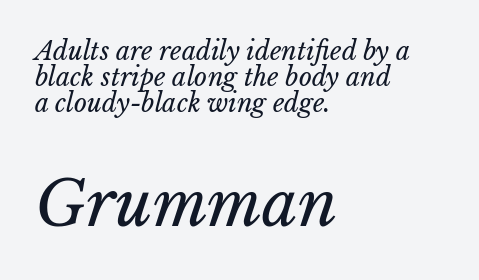
Q: Is the text bold? A: No.
Q: Is the text italic (slanted)? A: Yes, it leans right by about 15 degrees.
Q: Is the text underlined? A: No.
Q: How is the paragraph aligned? A: Left-aligned.
Q: Is the spacing between letters normal or unusually wide? A: Normal.
Q: Is the spacing between lines tight, normal or loose? A: Tight.
Q: Which block of text is set in a larger size, the first (top) or the second (bottom)? A: The second (bottom) one.
Q: Width (condensed, normal, or wide)? A: Normal.
Q: Stroke contrast? A: Low.
Q: x-height? A: Medium.
Q: Monospaced? A: No.
